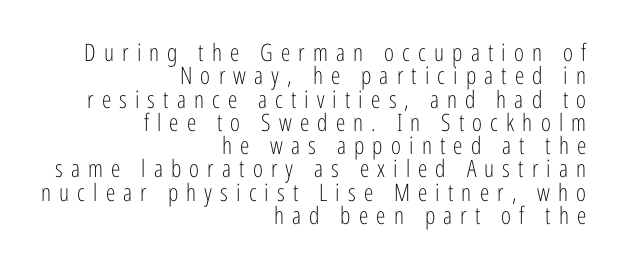
{"italic": "no", "bold": "no", "underline": "no", "align": "right", "line_spacing": "tight", "line_spacing_ratio": 0.97, "letter_spacing": "wide", "letter_spacing_em": 0.34, "glyph_px": 24}
